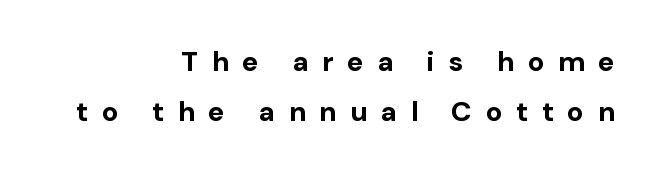
The image shows 28 px bold sans-serif type, upright; set right-aligned, line spacing 1.78x, unusually wide letter spacing (+0.48 em), not underlined; low stroke contrast and a medium x-height.
